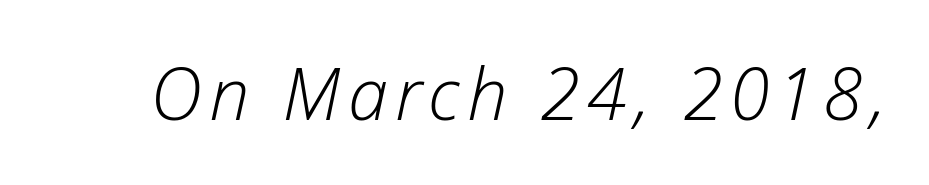
{"italic": "yes", "lean": "right", "slant_degrees": 12, "bold": "no", "weight": "light", "width": "normal", "stroke_contrast": "low", "x_height": "medium", "monospaced": "no", "underline": "no", "glyph_px": 72}
